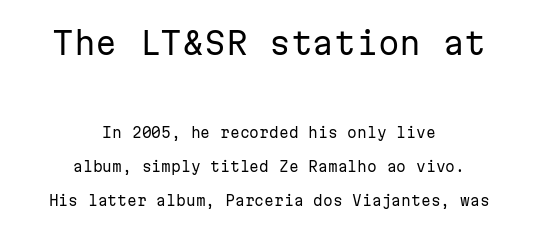
{"serif": "no", "italic": "no", "bold": "no", "weight": "regular", "width": "normal", "stroke_contrast": "low", "x_height": "medium", "monospaced": "yes", "underline": "no", "align": "center", "line_spacing": "loose", "line_spacing_ratio": 2.42, "letter_spacing": "normal", "letter_spacing_em": 0.0, "larger_block": "first", "size_ratio": 2.21, "glyph_px": 31}
